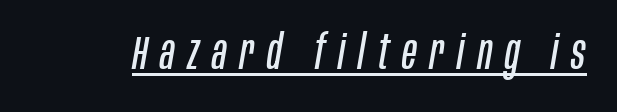
The image shows 47 px regular-weight, condensed type, italic (leaning right); set unusually wide letter spacing (+0.28 em), underlined; low stroke contrast and a large x-height.
